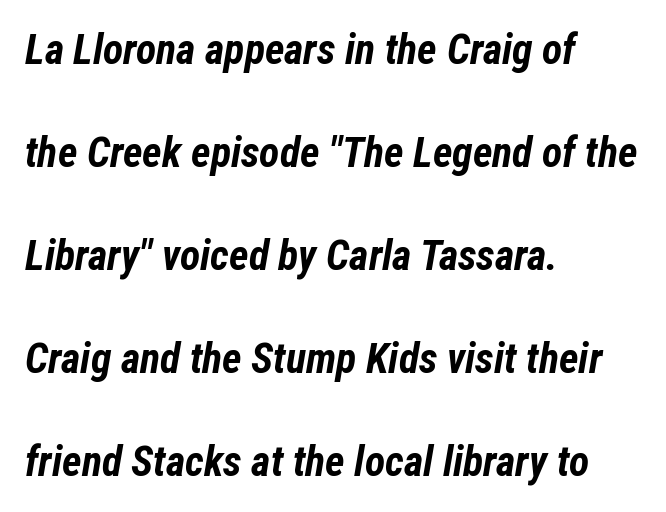
This is oblique type, the kind used for emphasis or titles. Caption: multi-line text, flush left, ragged right. Proportional: the letters do not fall into vertical columns. The block of text is sparse from top to bottom, with ample space between rows. No word sits above an underline.
